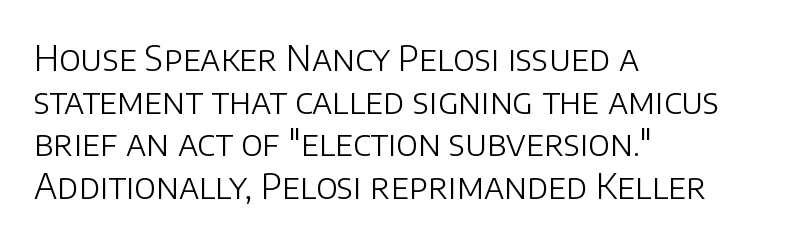
Q: Is the text bold? A: No.
Q: Is the text italic (slanted)? A: No, it is upright.
Q: Is the typeface a serif or a sans-serif typeface? A: Sans-serif.
Q: Is the text underlined? A: No.
Q: How is the paragraph aligned? A: Left-aligned.
Q: Is the spacing between letters normal or unusually wide? A: Normal.
Q: Width (condensed, normal, or wide)? A: Normal.
Q: Stroke contrast? A: Low.
Q: x-height? A: Large.
Q: Monospaced? A: No.
